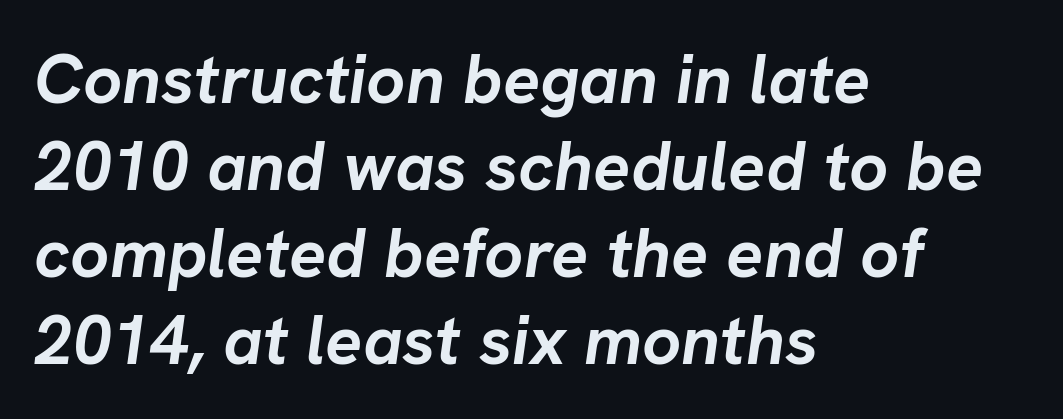
The image shows 69 px semibold type, italic (leaning right); set left-aligned, normal line spacing (1.26x), normal letter spacing, not underlined; low stroke contrast and a medium x-height.
